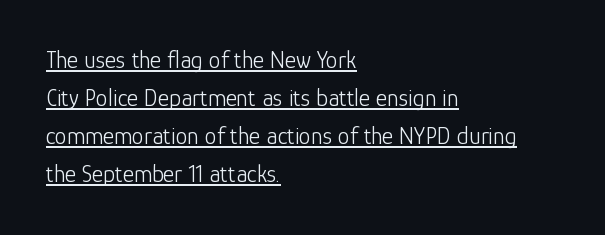
{"italic": "no", "bold": "no", "underline": "yes", "align": "left", "line_spacing": "normal", "line_spacing_ratio": 1.59, "letter_spacing": "normal", "letter_spacing_em": 0.0, "glyph_px": 24}
